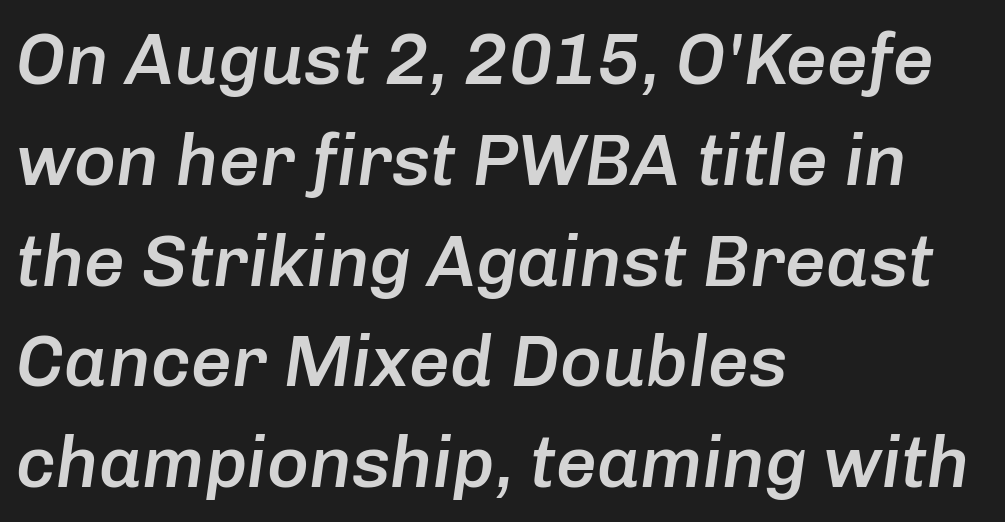
The string is rendered with underlining switched off. On the weight axis this lands at semibold, roughly 600. The rendering uses natural spacing where letterforms have individual widths. Notice how the stems are inclined rather than vertical — that's the hallmark of italics. Spacing between characters is what you'd get straight out of the box.
